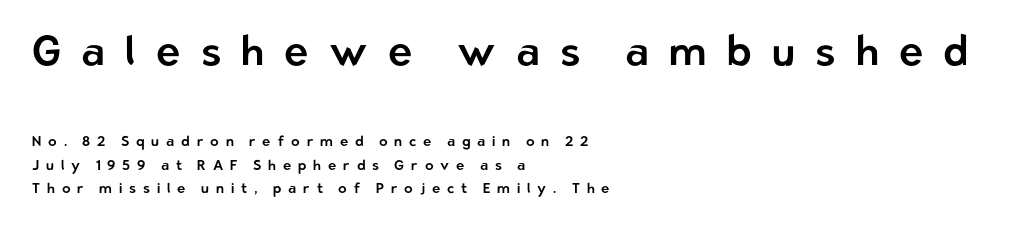
Q: Is the text italic (slanted)? A: No, it is upright.
Q: Is the typeface a serif or a sans-serif typeface? A: Sans-serif.
Q: Is the text underlined? A: No.
Q: How is the paragraph aligned? A: Left-aligned.
Q: Is the spacing between letters normal or unusually wide? A: Unusually wide.
Q: Is the spacing between lines tight, normal or loose? A: Normal.
Q: Which block of text is set in a larger size, the first (top) or the second (bottom)? A: The first (top) one.
Q: Width (condensed, normal, or wide)? A: Normal.
Q: Stroke contrast? A: Low.
Q: x-height? A: Medium.
Q: Monospaced? A: No.
